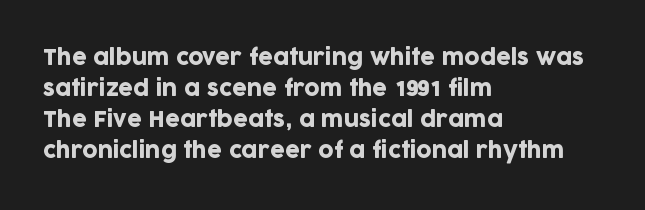
Q: Is the text italic (slanted)? A: No, it is upright.
Q: Is the text underlined? A: No.
Q: How is the paragraph aligned? A: Left-aligned.
Q: Is the spacing between letters normal or unusually wide? A: Normal.
Q: Is the spacing between lines tight, normal or loose? A: Normal.
